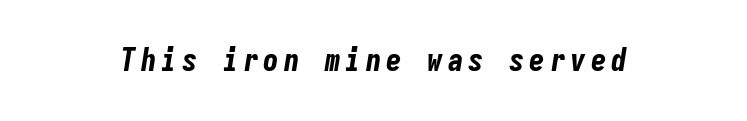
{"italic": "yes", "lean": "right", "slant_degrees": 9, "bold": "yes", "weight": "bold", "width": "condensed", "stroke_contrast": "low", "x_height": "medium", "monospaced": "yes", "underline": "no", "glyph_px": 31}
